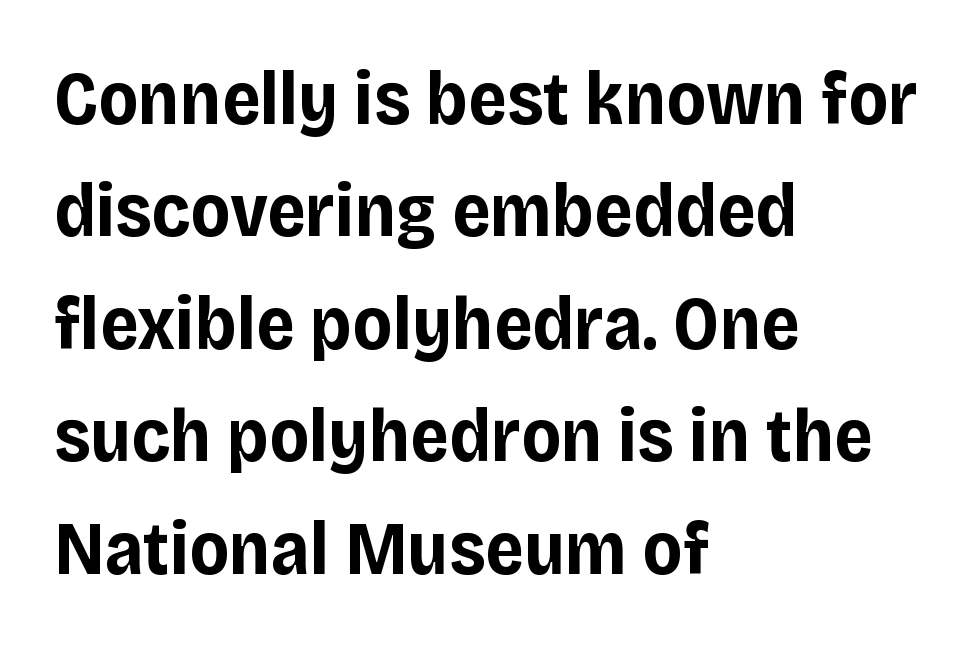
Q: Is the text bold? A: Yes.
Q: Is the text italic (slanted)? A: No, it is upright.
Q: Is the typeface a serif or a sans-serif typeface? A: Sans-serif.
Q: Is the text underlined? A: No.
Q: How is the paragraph aligned? A: Left-aligned.
Q: Is the spacing between letters normal or unusually wide? A: Normal.
Q: Is the spacing between lines tight, normal or loose? A: Normal.
Q: Width (condensed, normal, or wide)? A: Normal.
Q: Stroke contrast? A: Low.
Q: x-height? A: Large.
Q: Monospaced? A: No.
